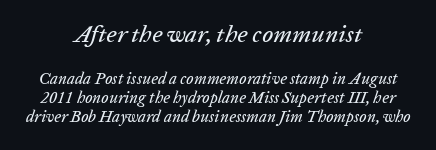
Q: Is the text italic (slanted)? A: Yes, it leans right by about 20 degrees.
Q: Is the text underlined? A: No.
Q: How is the paragraph aligned? A: Centered.
Q: Is the spacing between letters normal or unusually wide? A: Normal.
Q: Which block of text is set in a larger size, the first (top) or the second (bottom)? A: The first (top) one.
